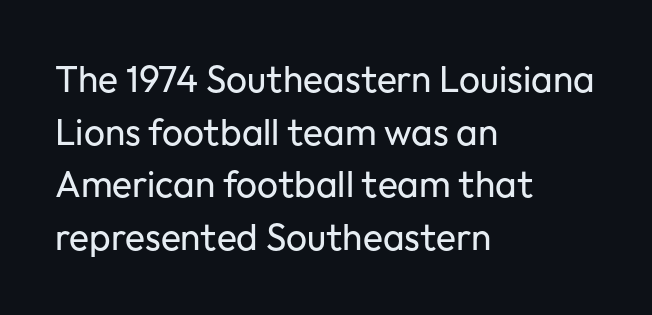
{"serif": "no", "italic": "no", "bold": "no", "weight": "regular", "width": "normal", "stroke_contrast": "low", "x_height": "medium", "monospaced": "no", "underline": "no", "align": "left", "line_spacing": "normal", "line_spacing_ratio": 1.42, "letter_spacing": "normal", "letter_spacing_em": 0.0, "glyph_px": 37}
